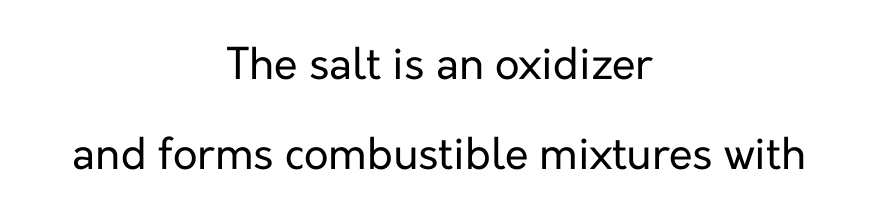
The image shows 43 px regular-weight sans-serif type, upright; set centered, loose line spacing (2.1x), normal letter spacing, not underlined; low stroke contrast and a medium x-height.
